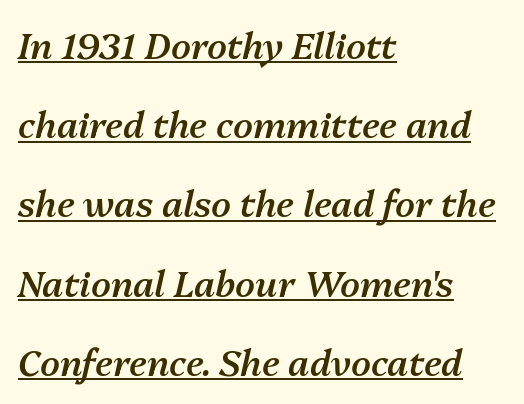
Q: Is the text bold? A: Semi-bold.
Q: Is the text italic (slanted)? A: Yes, it leans right by about 13 degrees.
Q: Is the text underlined? A: Yes.
Q: How is the paragraph aligned? A: Left-aligned.
Q: Is the spacing between letters normal or unusually wide? A: Normal.
Q: Is the spacing between lines tight, normal or loose? A: Loose.
Q: Width (condensed, normal, or wide)? A: Normal.
Q: Stroke contrast? A: Medium.
Q: x-height? A: Medium.
Q: Monospaced? A: No.
